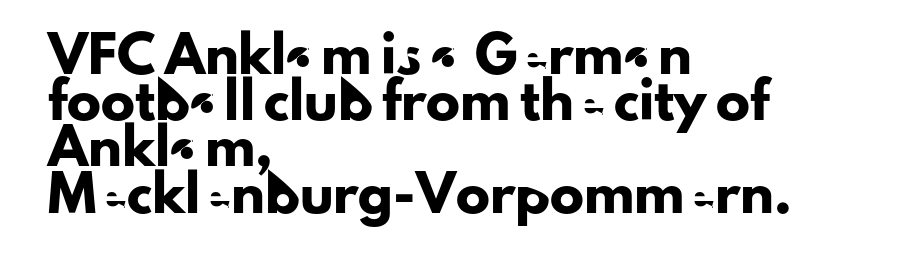
The image shows 34 px sans-serif type, upright; set left-aligned, normal line spacing (1.36x), normal letter spacing, not underlined; low stroke contrast and a small x-height.
